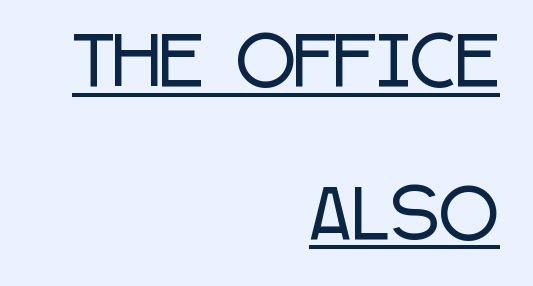
{"serif": "no", "italic": "no", "width": "condensed", "stroke_contrast": "low", "x_height": "large", "monospaced": "no", "underline": "yes", "align": "right", "line_spacing": "loose", "line_spacing_ratio": 2.35, "letter_spacing": "normal", "letter_spacing_em": 0.0, "glyph_px": 65}
